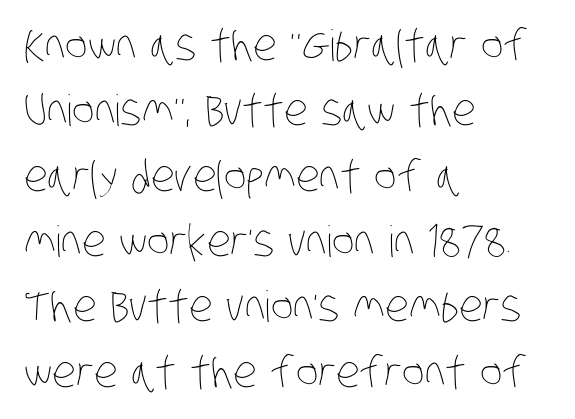
Left-aligned paragraph, ragged on the right. Bare-footed words on every line. Standard letterfit; no display-style spreading of the glyphs. Does the leading feel generous? No, just average.
